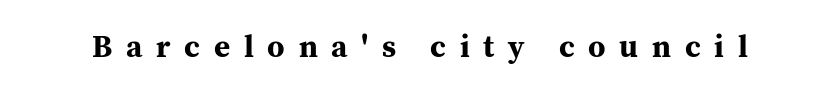
{"serif": "yes", "italic": "no", "bold": "yes", "weight": "bold", "width": "normal", "stroke_contrast": "medium", "x_height": "medium", "monospaced": "no", "underline": "no", "letter_spacing": "wide", "letter_spacing_em": 0.44, "glyph_px": 31}
